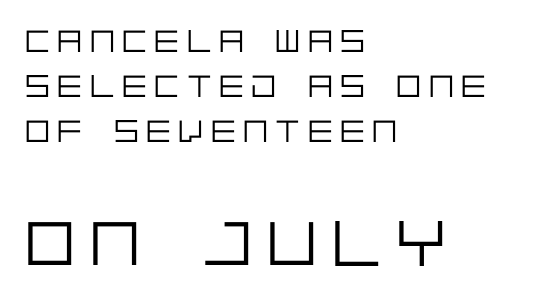
The image shows 66 px light sans-serif type, upright; set left-aligned, normal line spacing (1.36x), unusually wide letter spacing (+0.23 em), not underlined; the second (bottom) block is 2.0x larger; low stroke contrast and a large x-height.
